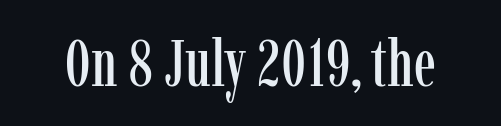
{"serif": "yes", "italic": "no", "width": "condensed", "stroke_contrast": "low", "x_height": "medium", "monospaced": "no", "underline": "no", "letter_spacing": "normal", "letter_spacing_em": 0.0, "glyph_px": 66}
